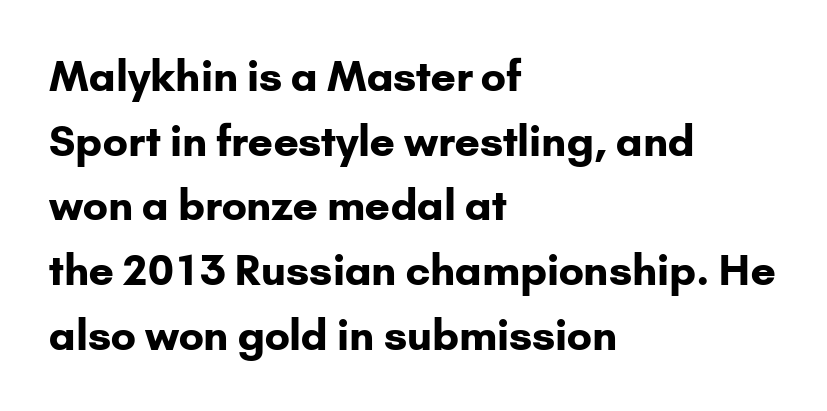
{"serif": "no", "italic": "no", "bold": "yes", "weight": "bold", "width": "normal", "stroke_contrast": "low", "x_height": "small", "monospaced": "no", "underline": "no", "align": "left", "line_spacing": "normal", "line_spacing_ratio": 1.54, "letter_spacing": "normal", "letter_spacing_em": 0.0, "glyph_px": 42}
